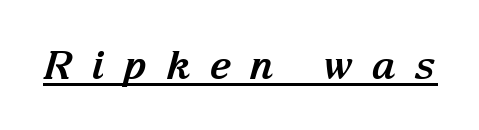
{"serif": "yes", "italic": "yes", "lean": "right", "slant_degrees": 15, "bold": "yes", "weight": "bold", "width": "normal", "stroke_contrast": "medium", "x_height": "medium", "monospaced": "no", "underline": "yes", "letter_spacing": "wide", "letter_spacing_em": 0.48, "glyph_px": 39}
